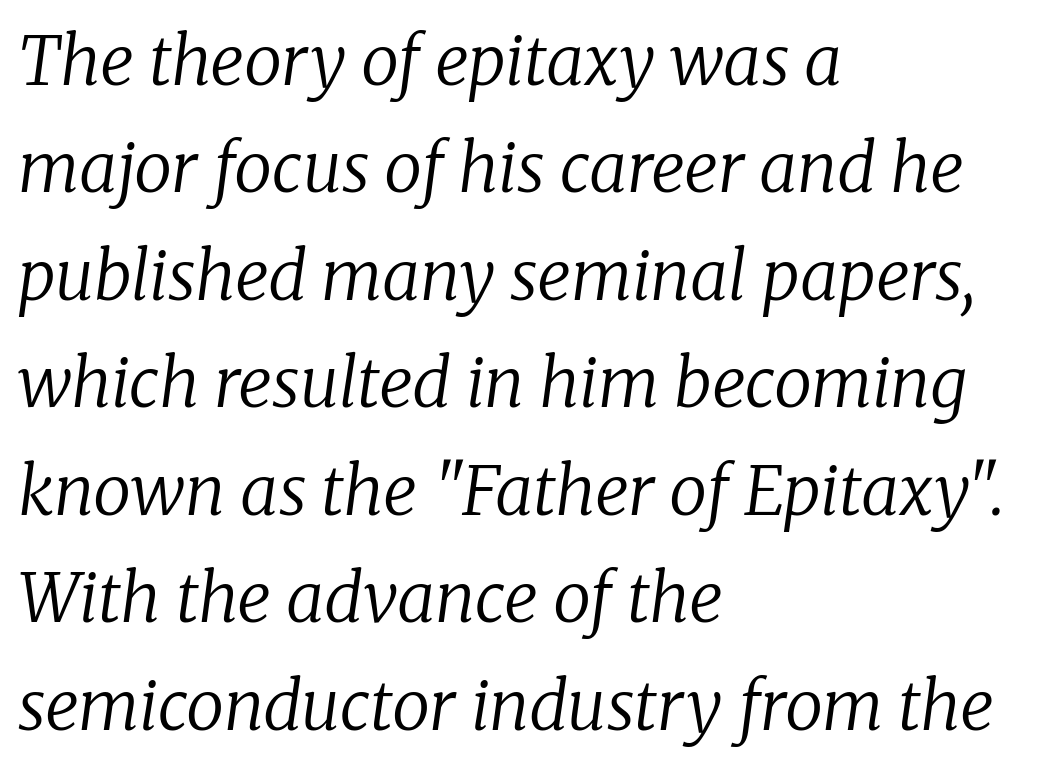
The image shows 68 px regular-weight serif type, italic (leaning right); set left-aligned, normal line spacing (1.58x), normal letter spacing, not underlined; low stroke contrast and a medium x-height.
